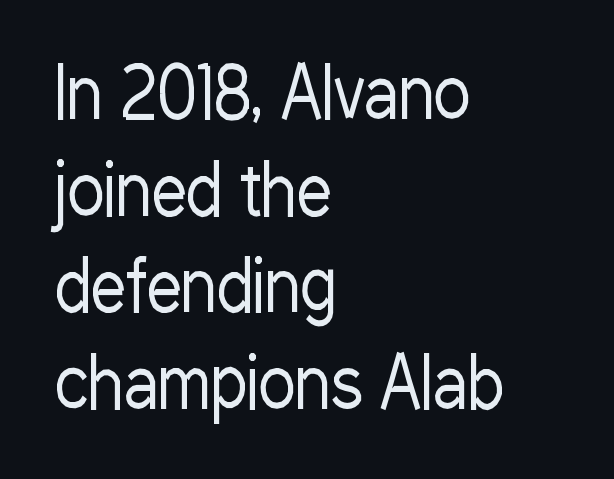
Q: Is the text bold? A: No.
Q: Is the text italic (slanted)? A: No, it is upright.
Q: Is the typeface a serif or a sans-serif typeface? A: Sans-serif.
Q: Is the text underlined? A: No.
Q: How is the paragraph aligned? A: Left-aligned.
Q: Is the spacing between letters normal or unusually wide? A: Normal.
Q: Is the spacing between lines tight, normal or loose? A: Normal.
Q: Width (condensed, normal, or wide)? A: Condensed.
Q: Stroke contrast? A: Low.
Q: x-height? A: Medium.
Q: Monospaced? A: No.
